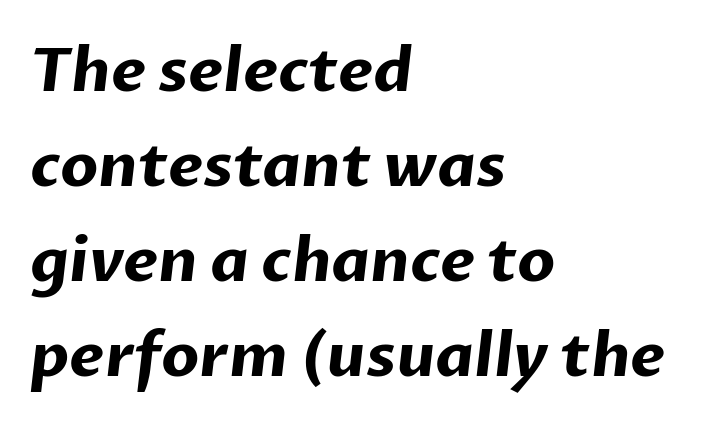
Q: Is the text bold? A: Yes.
Q: Is the typeface a serif or a sans-serif typeface? A: Sans-serif.
Q: Is the text underlined? A: No.
Q: How is the paragraph aligned? A: Left-aligned.
Q: Is the spacing between letters normal or unusually wide? A: Normal.
Q: Is the spacing between lines tight, normal or loose? A: Normal.
Q: Width (condensed, normal, or wide)? A: Normal.
Q: Stroke contrast? A: Low.
Q: x-height? A: Medium.
Q: Monospaced? A: No.
